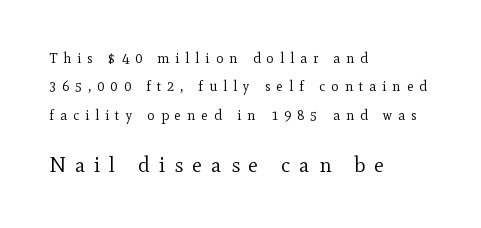
Q: Is the text bold? A: No.
Q: Is the text italic (slanted)? A: No, it is upright.
Q: Is the text underlined? A: No.
Q: How is the paragraph aligned? A: Left-aligned.
Q: Is the spacing between letters normal or unusually wide? A: Unusually wide.
Q: Is the spacing between lines tight, normal or loose? A: Loose.
Q: Which block of text is set in a larger size, the first (top) or the second (bottom)? A: The second (bottom) one.
